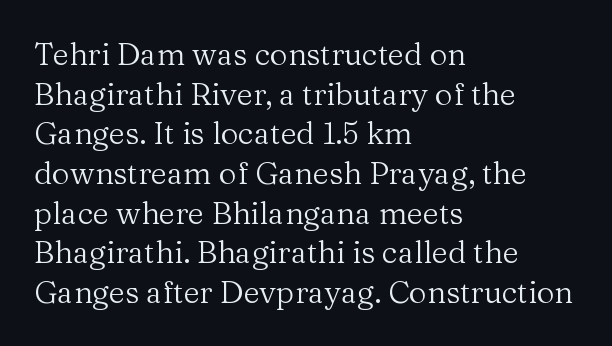
Q: Is the text bold? A: No.
Q: Is the text italic (slanted)? A: No, it is upright.
Q: Is the typeface a serif or a sans-serif typeface? A: Serif.
Q: Is the text underlined? A: No.
Q: How is the paragraph aligned? A: Left-aligned.
Q: Is the spacing between letters normal or unusually wide? A: Normal.
Q: Is the spacing between lines tight, normal or loose? A: Normal.
Q: Width (condensed, normal, or wide)? A: Normal.
Q: Stroke contrast? A: Medium.
Q: x-height? A: Medium.
Q: Monospaced? A: No.
